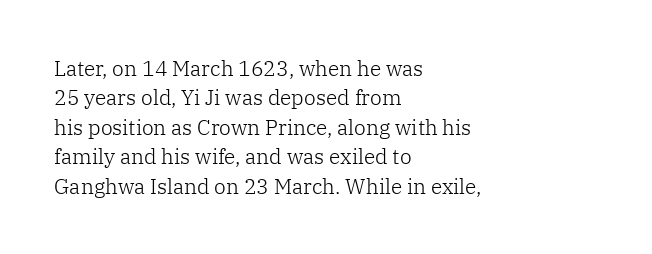
The image shows 21 px text type, upright; set left-aligned, normal line spacing (1.4x), normal letter spacing, not underlined.
